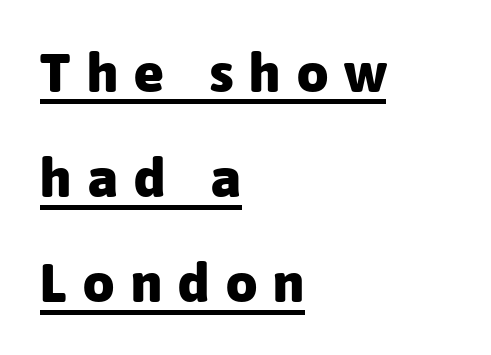
Q: Is the text bold? A: Yes.
Q: Is the text italic (slanted)? A: No, it is upright.
Q: Is the typeface a serif or a sans-serif typeface? A: Sans-serif.
Q: Is the text underlined? A: Yes.
Q: How is the paragraph aligned? A: Left-aligned.
Q: Is the spacing between letters normal or unusually wide? A: Unusually wide.
Q: Is the spacing between lines tight, normal or loose? A: Loose.
Q: Width (condensed, normal, or wide)? A: Normal.
Q: Stroke contrast? A: Low.
Q: x-height? A: Medium.
Q: Monospaced? A: No.
